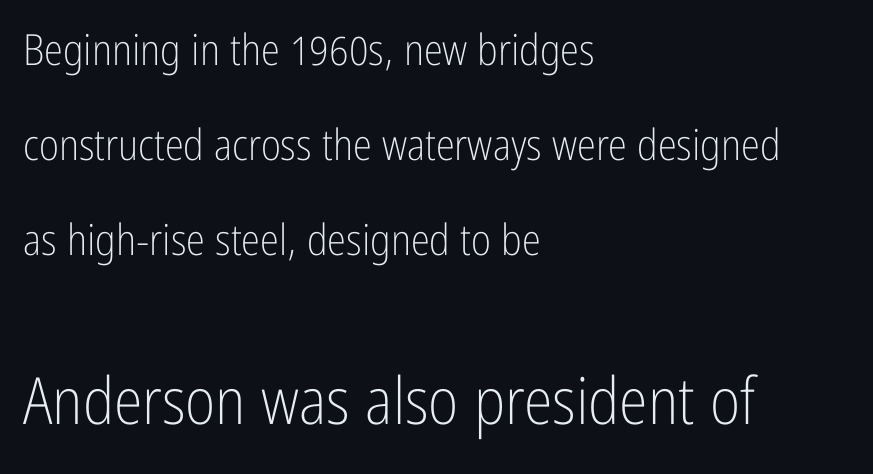
The image shows 65 px light, condensed sans-serif type, upright; set left-aligned, loose line spacing (2.21x), normal letter spacing, not underlined; the second (bottom) block is 1.51x larger; low stroke contrast and a medium x-height.
